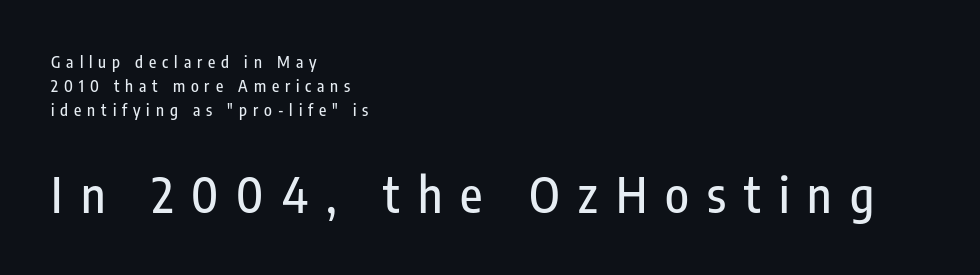
The image shows 49 px condensed sans-serif type, upright; set left-aligned, normal line spacing (1.49x), unusually wide letter spacing (+0.37 em), not underlined; the second (bottom) block is 3.06x larger; low stroke contrast and a medium x-height.
